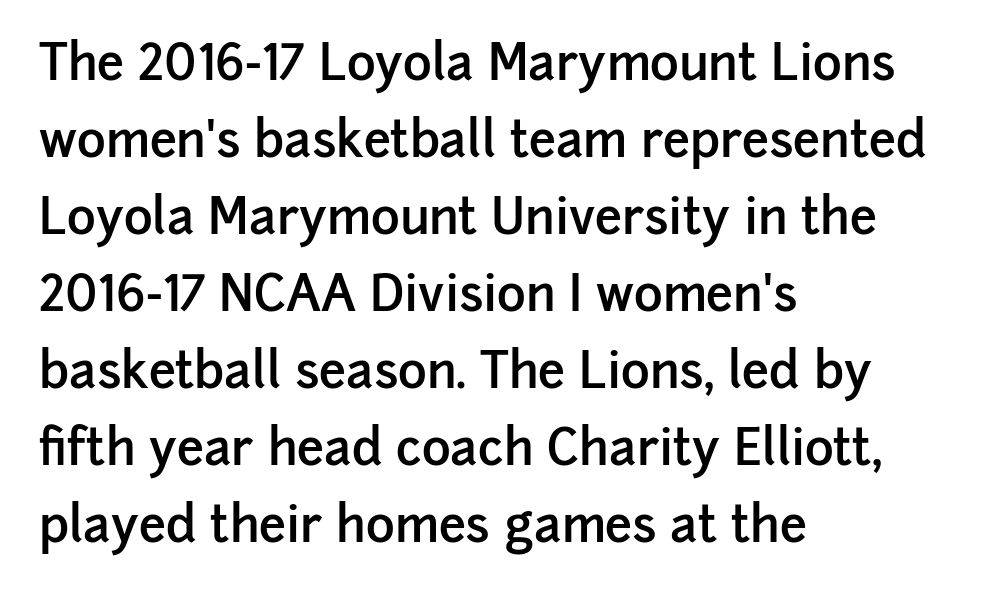
Q: Is the text bold? A: Semi-bold.
Q: Is the text italic (slanted)? A: No, it is upright.
Q: Is the typeface a serif or a sans-serif typeface? A: Sans-serif.
Q: Is the text underlined? A: No.
Q: How is the paragraph aligned? A: Left-aligned.
Q: Is the spacing between letters normal or unusually wide? A: Normal.
Q: Is the spacing between lines tight, normal or loose? A: Normal.
Q: Width (condensed, normal, or wide)? A: Normal.
Q: Stroke contrast? A: Low.
Q: x-height? A: Medium.
Q: Monospaced? A: No.
